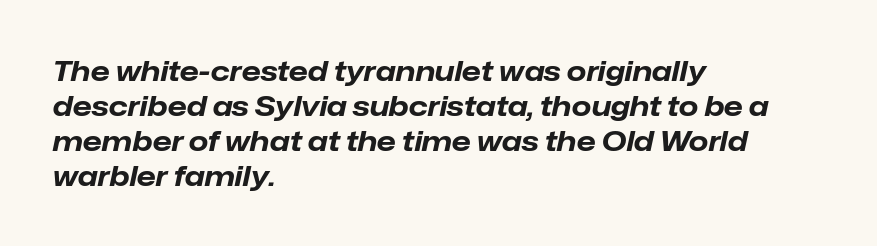
The image shows 28 px bold type, italic (leaning right); set left-aligned, normal line spacing (1.25x), normal letter spacing, not underlined; low stroke contrast and a medium x-height.
